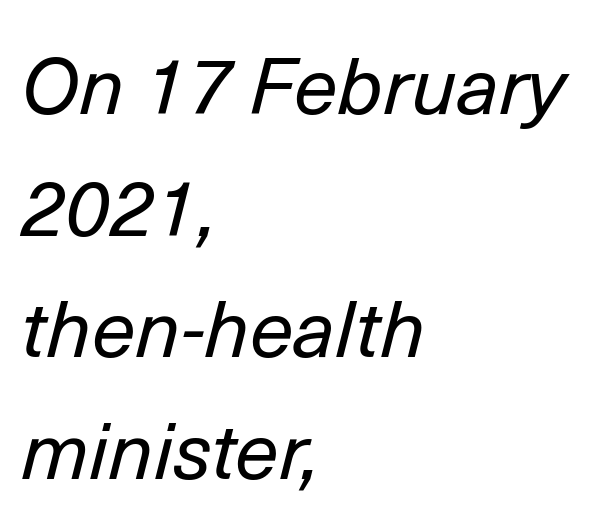
{"italic": "yes", "lean": "right", "slant_degrees": 14, "bold": "no", "weight": "regular", "width": "normal", "stroke_contrast": "low", "x_height": "medium", "monospaced": "no", "underline": "no", "align": "left", "line_spacing": "normal", "line_spacing_ratio": 1.54, "letter_spacing": "normal", "letter_spacing_em": 0.0, "glyph_px": 79}
